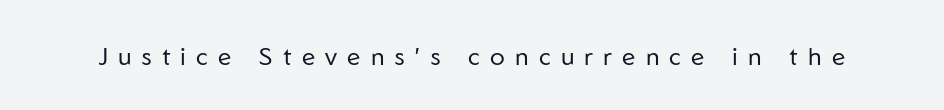
The typeface has the unassuming heft of standard copy or less. Glance below the letters and you will spot only blank space. Look at the tracking — it's clearly loosened, letters drifting apart. Posture: upright roman.
